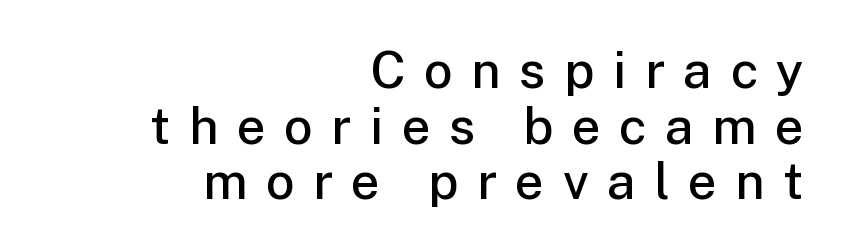
The image shows 51 px semibold sans-serif type, upright; set right-aligned, tight line spacing (1.09x), unusually wide letter spacing (+0.36 em), not underlined; low stroke contrast and a medium x-height.
